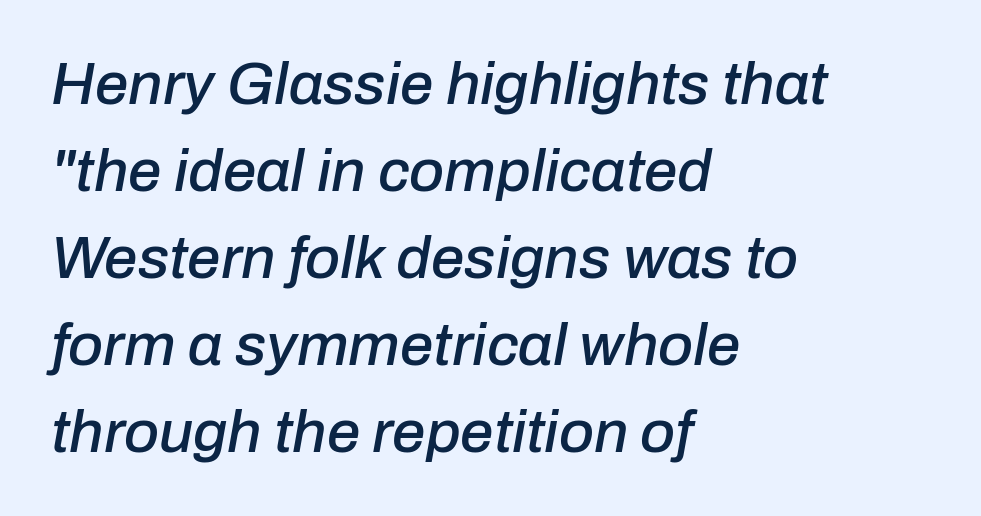
{"italic": "yes", "lean": "right", "slant_degrees": 10, "width": "normal", "stroke_contrast": "low", "x_height": "medium", "monospaced": "no", "underline": "no", "align": "left", "line_spacing": "normal", "line_spacing_ratio": 1.45, "letter_spacing": "normal", "letter_spacing_em": 0.0, "glyph_px": 60}
